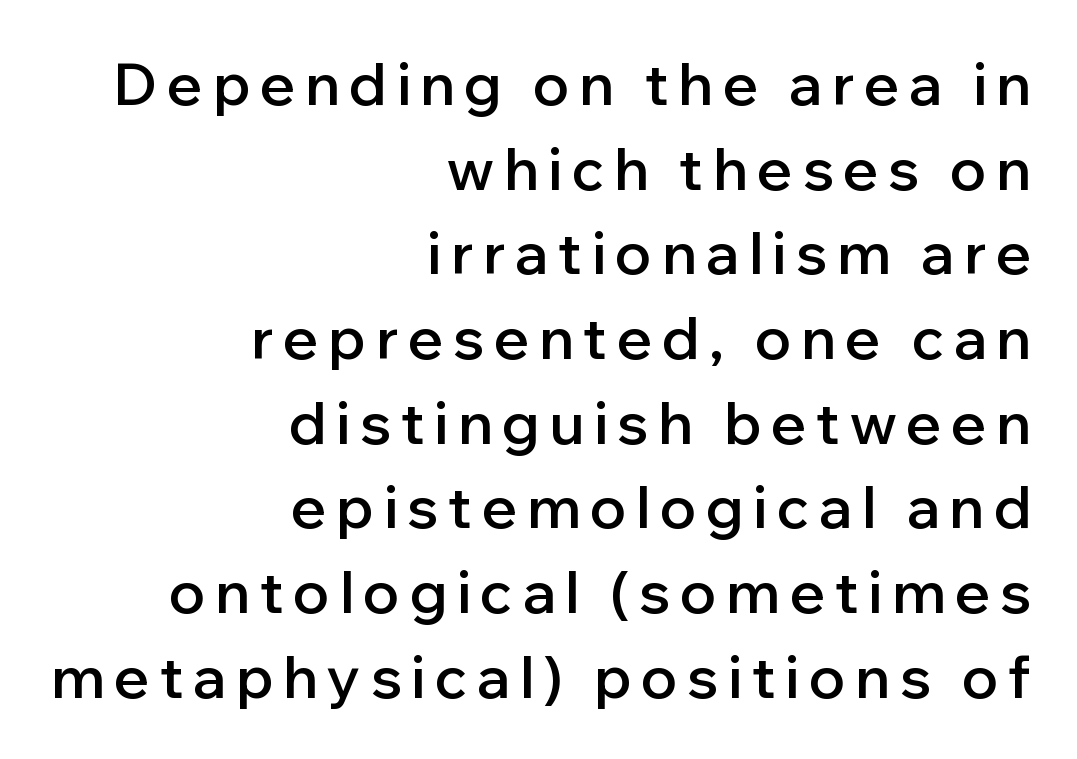
The image shows 58 px semibold sans-serif type, upright; set right-aligned, normal line spacing (1.46x), not underlined; low stroke contrast and a medium x-height.
